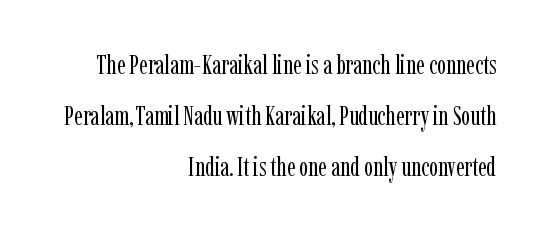
{"italic": "no", "bold": "no", "underline": "no", "align": "right", "line_spacing_ratio": 1.88, "letter_spacing": "normal", "letter_spacing_em": 0.0, "glyph_px": 27}
